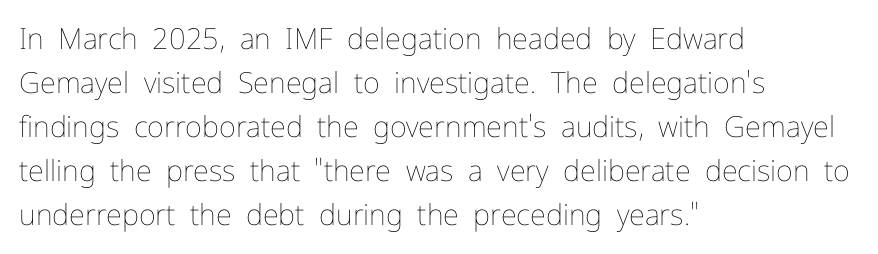
The rendering uses a moderate line-height, typical for paragraphs. In terms of letterspacing, this is plain default setting. Nothing heavy about these letters — not bold at all. Casual observation: everything's shoved over to the left. The specimen omits any rule beneath the text block's lines. The axis of the letterforms is exactly vertical.
